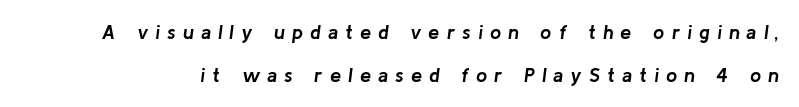
The image shows 20 px bold type, italic (leaning right); set loose line spacing (2.14x), unusually wide letter spacing (+0.35 em), not underlined.
